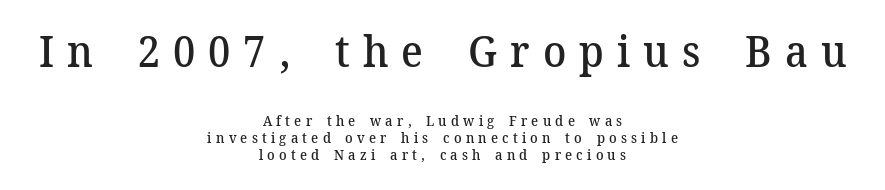
Q: Is the text bold? A: Semi-bold.
Q: Is the text italic (slanted)? A: No, it is upright.
Q: Is the typeface a serif or a sans-serif typeface? A: Serif.
Q: Is the text underlined? A: No.
Q: How is the paragraph aligned? A: Centered.
Q: Is the spacing between letters normal or unusually wide? A: Unusually wide.
Q: Which block of text is set in a larger size, the first (top) or the second (bottom)? A: The first (top) one.
Q: Width (condensed, normal, or wide)? A: Normal.
Q: Stroke contrast? A: Medium.
Q: x-height? A: Medium.
Q: Monospaced? A: No.
